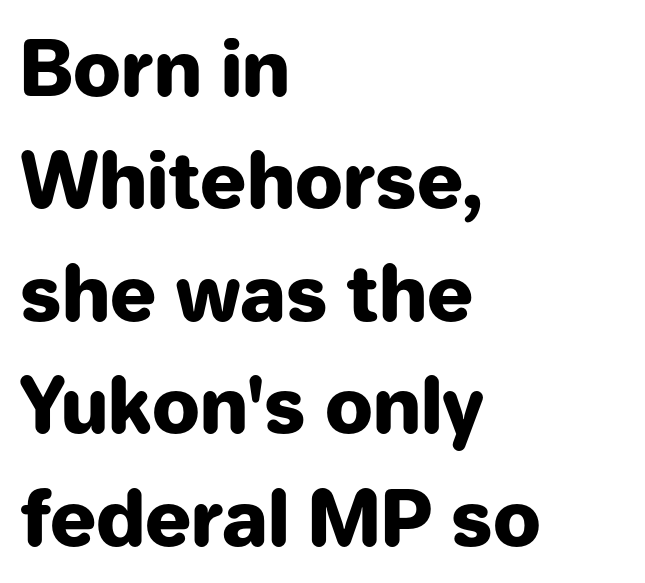
Q: Is the text bold? A: Yes.
Q: Is the text italic (slanted)? A: No, it is upright.
Q: Is the typeface a serif or a sans-serif typeface? A: Sans-serif.
Q: Is the text underlined? A: No.
Q: How is the paragraph aligned? A: Left-aligned.
Q: Is the spacing between letters normal or unusually wide? A: Normal.
Q: Is the spacing between lines tight, normal or loose? A: Normal.
Q: Width (condensed, normal, or wide)? A: Normal.
Q: Stroke contrast? A: Low.
Q: x-height? A: Medium.
Q: Monospaced? A: No.
